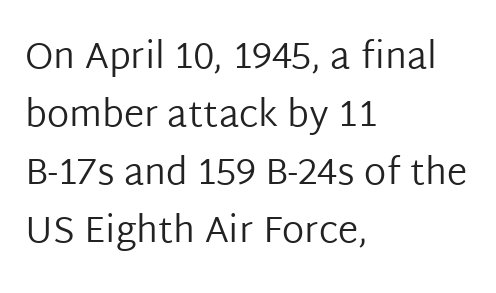
The image shows 37 px regular-weight sans-serif type, upright; set left-aligned, normal line spacing (1.57x), normal letter spacing, not underlined; low stroke contrast and a medium x-height.
